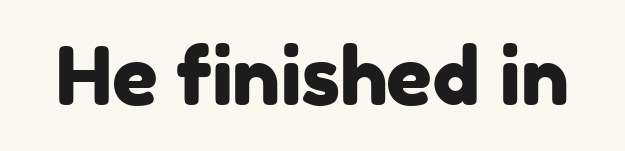
These lines are composed in type without serifs. Words appear dense and cohesive because spacing is normal. The string is rendered with underlining switched off. You could not count columns in this text — the font is proportionally spaced.
